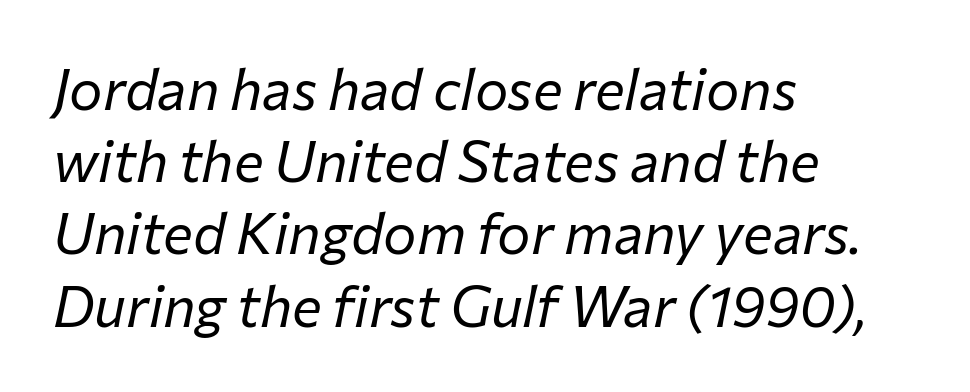
Q: Is the text bold? A: No.
Q: Is the text italic (slanted)? A: Yes, it leans right by about 12 degrees.
Q: Is the text underlined? A: No.
Q: How is the paragraph aligned? A: Left-aligned.
Q: Is the spacing between letters normal or unusually wide? A: Normal.
Q: Is the spacing between lines tight, normal or loose? A: Normal.
Q: Width (condensed, normal, or wide)? A: Normal.
Q: Stroke contrast? A: Low.
Q: x-height? A: Medium.
Q: Monospaced? A: No.
